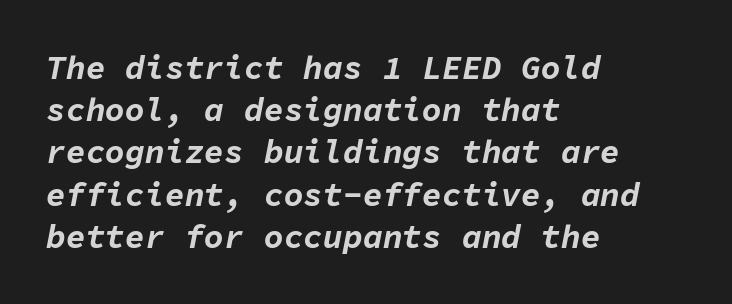
{"italic": "yes", "lean": "right", "slant_degrees": 11, "bold": "yes", "weight": "bold", "width": "normal", "stroke_contrast": "low", "x_height": "medium", "monospaced": "yes", "underline": "no", "align": "left", "line_spacing": "normal", "line_spacing_ratio": 1.28, "letter_spacing": "normal", "letter_spacing_em": 0.0, "glyph_px": 33}
